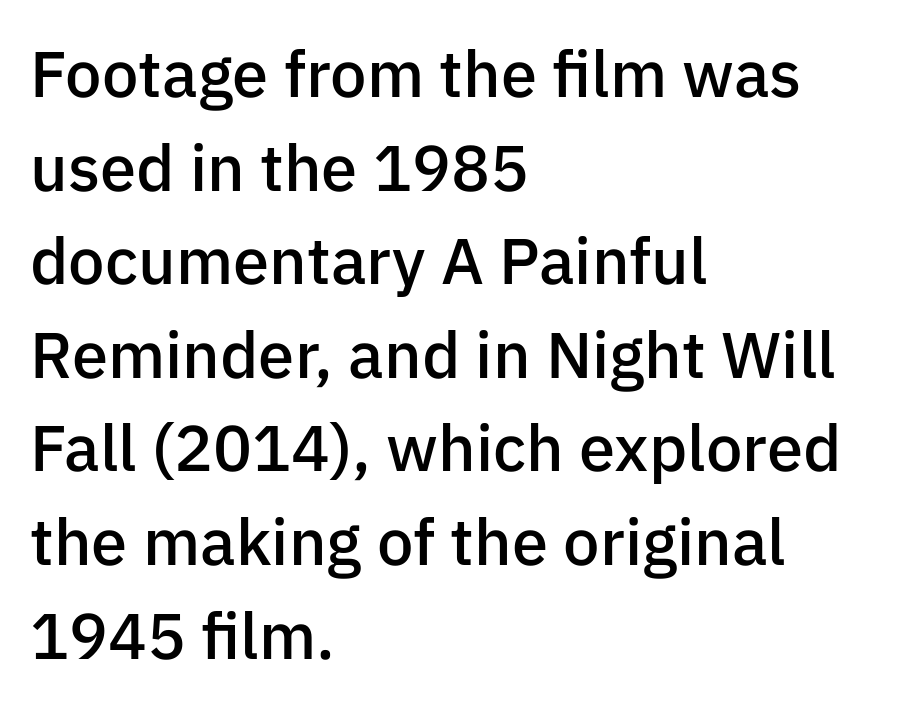
Q: Is the text bold? A: Semi-bold.
Q: Is the text italic (slanted)? A: No, it is upright.
Q: Is the typeface a serif or a sans-serif typeface? A: Sans-serif.
Q: Is the text underlined? A: No.
Q: How is the paragraph aligned? A: Left-aligned.
Q: Is the spacing between letters normal or unusually wide? A: Normal.
Q: Is the spacing between lines tight, normal or loose? A: Normal.
Q: Width (condensed, normal, or wide)? A: Normal.
Q: Stroke contrast? A: Low.
Q: x-height? A: Medium.
Q: Monospaced? A: No.
